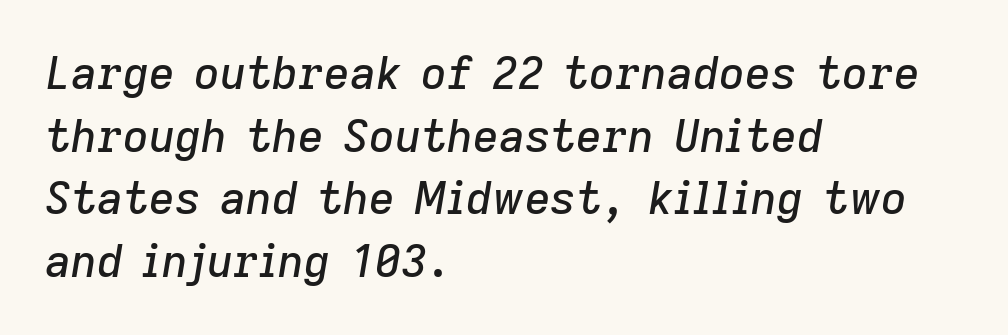
The image shows 45 px text type, italic (leaning right); set left-aligned, normal line spacing (1.39x), normal letter spacing, not underlined; low stroke contrast and a medium x-height.
